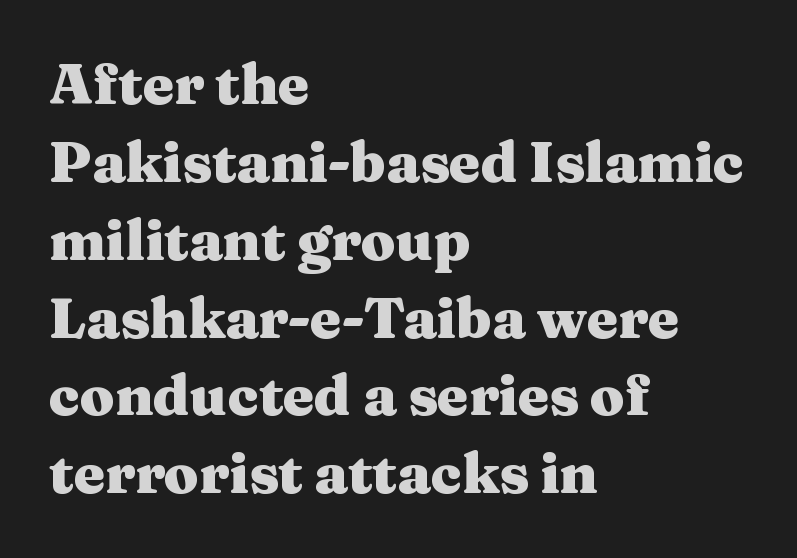
{"serif": "yes", "italic": "no", "bold": "yes", "weight": "heavy", "width": "wide", "stroke_contrast": "medium", "x_height": "medium", "monospaced": "no", "underline": "no", "align": "left", "line_spacing": "normal", "line_spacing_ratio": 1.39, "letter_spacing": "normal", "letter_spacing_em": 0.0, "glyph_px": 56}
